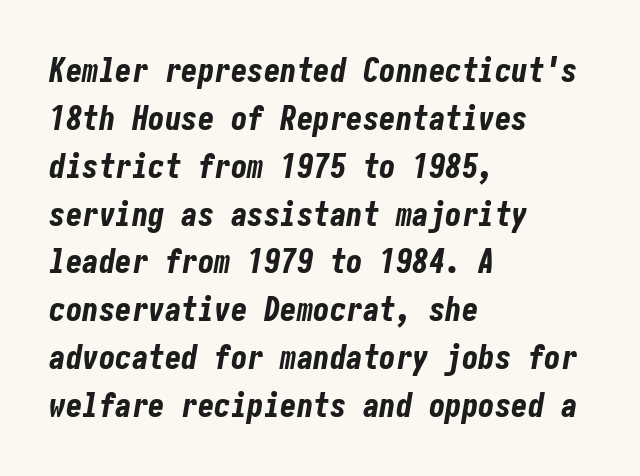
Q: Is the text bold? A: Yes.
Q: Is the text italic (slanted)? A: Yes, it leans right by about 10 degrees.
Q: Is the text underlined? A: No.
Q: How is the paragraph aligned? A: Left-aligned.
Q: Is the spacing between letters normal or unusually wide? A: Normal.
Q: Is the spacing between lines tight, normal or loose? A: Normal.
Q: Width (condensed, normal, or wide)? A: Condensed.
Q: Stroke contrast? A: Low.
Q: x-height? A: Medium.
